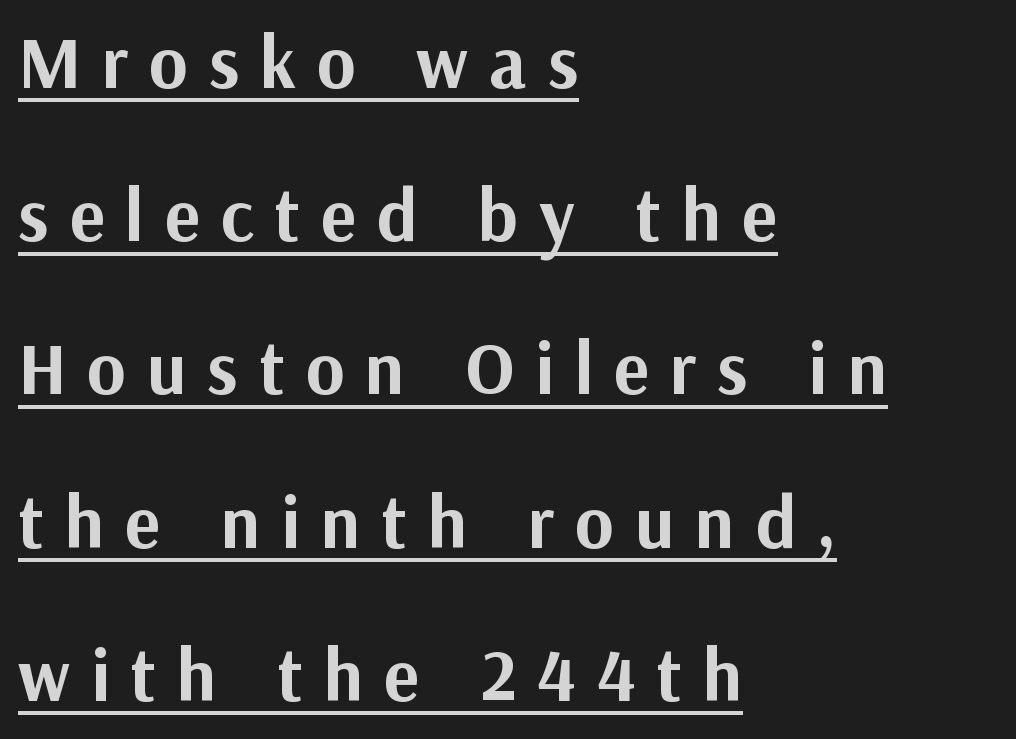
Check the space under the baseline: a stroke is drawn there. Is there much room between lines? Yes — plenty of vertical air separates them. The typesetter chose a ragged-right arrangement here. The letters stand straight up with perfectly vertical stems. Does extra space separate the letters? Yes, quite a lot of it.
